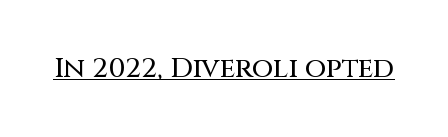
What decoration does the sample have? An underline. The face used here is proportionally spaced, like ordinary book or web type. Note: no serifs on the glyphs. If you drew a line through each stem, it would be perfectly vertical. There is no visible air inserted between adjacent glyphs.
